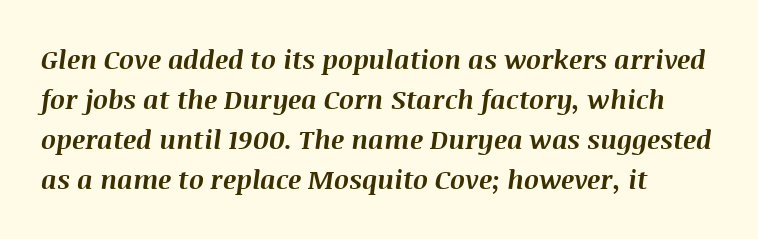
Stroke thickness is high; the sample reads as a true bold. Leftover space on each line is placed entirely after the last word. Does the leading feel generous? No, just average. Characters are canted at an angle relative to the baseline's perpendicular. Inter-character spacing is left at the font's built-in metrics.
